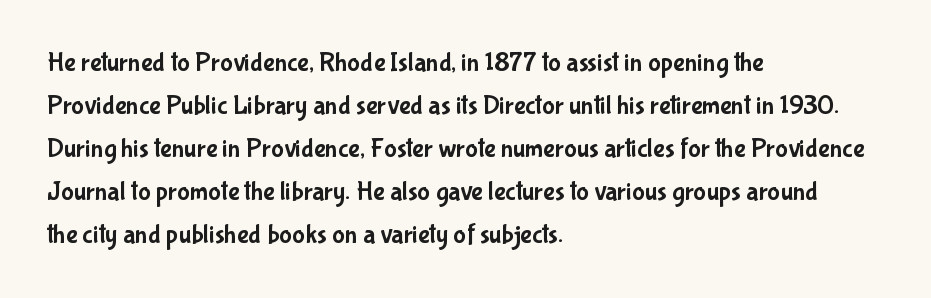
The image shows 27 px text type, upright; set left-aligned, normal line spacing (1.59x), normal letter spacing, not underlined.
